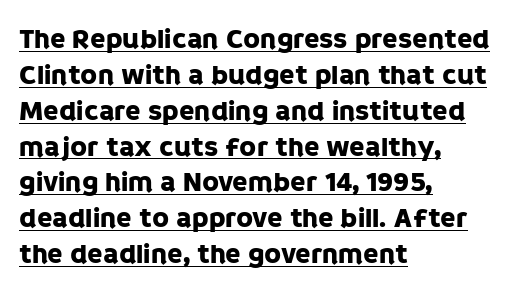
Line spacing here is normal. Short and long lines alike share a common starting point at left. Do the letters lean? They stand straight. No feet cap the strokes, marking this as sans-serif type.
